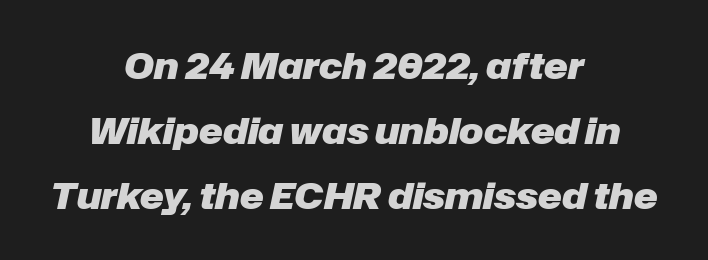
This sample uses plain, unmodified letter spacing. The letters are bold, with thick, heavy strokes. The paragraph shown floats in the horizontal middle. Slant detected: the letters are inclined. The passage shown is typed in a proportional face where columns would drift.
